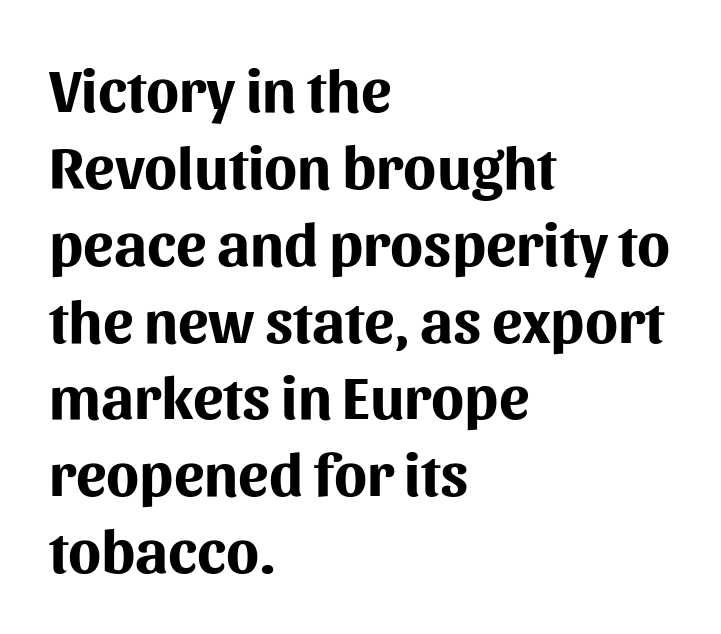
{"serif": "no", "italic": "no", "bold": "yes", "weight": "bold", "width": "normal", "stroke_contrast": "medium", "x_height": "medium", "monospaced": "no", "underline": "no", "align": "left", "line_spacing": "normal", "line_spacing_ratio": 1.26, "letter_spacing": "normal", "letter_spacing_em": 0.0, "glyph_px": 61}
